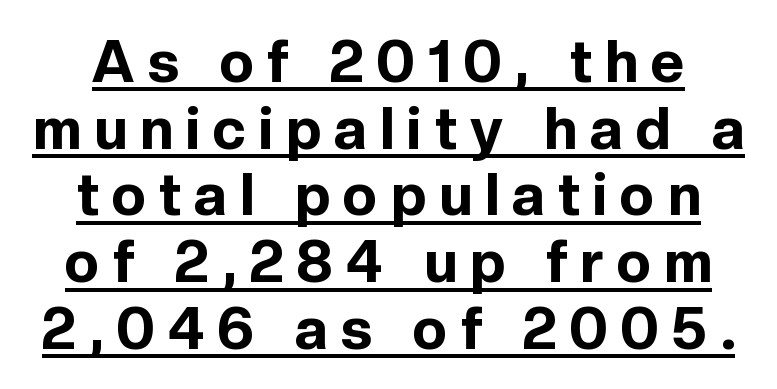
Q: Is the text bold? A: Yes.
Q: Is the text italic (slanted)? A: No, it is upright.
Q: Is the typeface a serif or a sans-serif typeface? A: Sans-serif.
Q: Is the text underlined? A: Yes.
Q: Is the spacing between letters normal or unusually wide? A: Unusually wide.
Q: Is the spacing between lines tight, normal or loose? A: Tight.
Q: Width (condensed, normal, or wide)? A: Normal.
Q: x-height? A: Medium.
Q: Monospaced? A: No.
